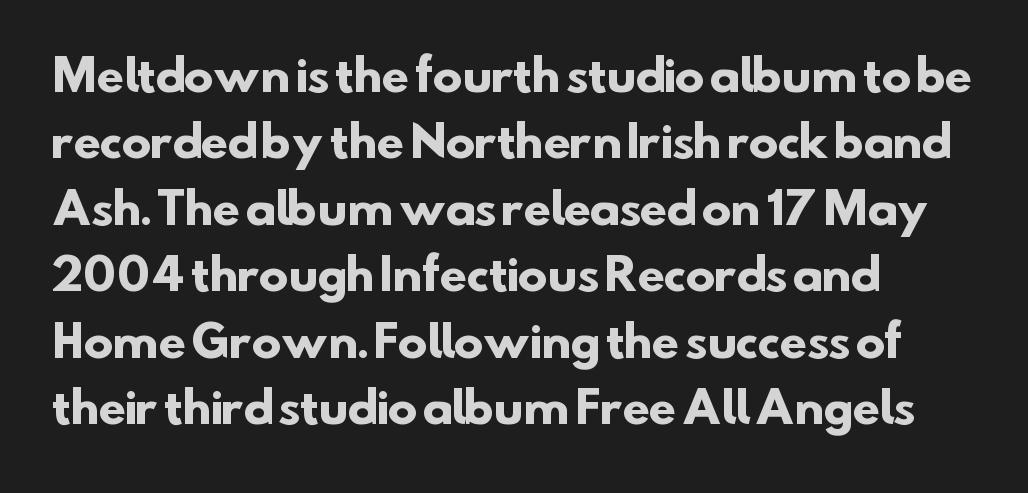
{"serif": "no", "bold": "yes", "weight": "heavy", "width": "normal", "stroke_contrast": "low", "x_height": "small", "monospaced": "no", "underline": "no", "align": "left", "line_spacing": "normal", "line_spacing_ratio": 1.51, "letter_spacing": "normal", "letter_spacing_em": 0.0, "glyph_px": 44}
